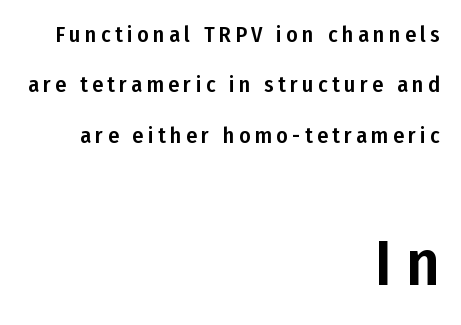
Think of a printed novel: that variable character pitch is what you see here. Each new line begins a long way beneath the previous one. You can tell from the bare stems that sans-serif type was used. The horizontal fit of the characters is loose and conspicuously gappy.
